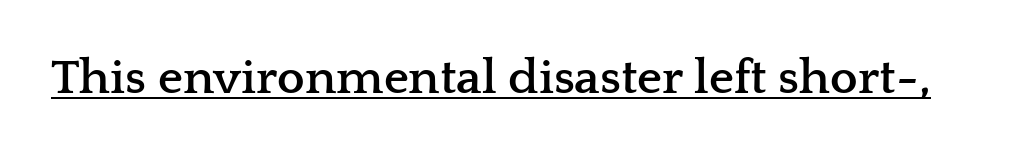
The image shows 49 px semibold, wide serif type, upright; set normal letter spacing, underlined; low stroke contrast and a medium x-height.
